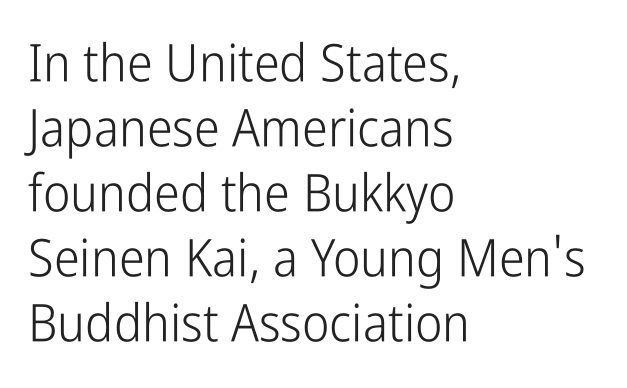
Q: Is the text bold? A: No.
Q: Is the text italic (slanted)? A: No, it is upright.
Q: Is the typeface a serif or a sans-serif typeface? A: Sans-serif.
Q: Is the text underlined? A: No.
Q: How is the paragraph aligned? A: Left-aligned.
Q: Is the spacing between letters normal or unusually wide? A: Normal.
Q: Is the spacing between lines tight, normal or loose? A: Normal.
Q: Width (condensed, normal, or wide)? A: Condensed.
Q: Stroke contrast? A: Low.
Q: x-height? A: Medium.
Q: Monospaced? A: No.
